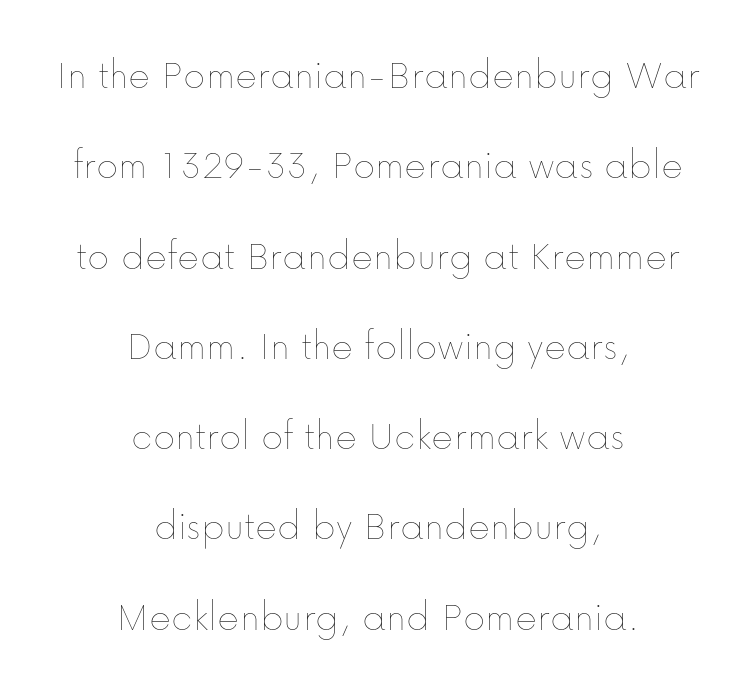
The image shows 42 px thin type, upright; set centered, loose line spacing (2.15x), normal letter spacing, not underlined; low stroke contrast and a medium x-height.
